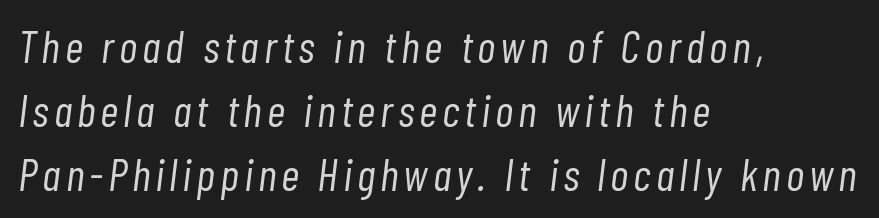
Q: Is the text bold? A: No.
Q: Is the text italic (slanted)? A: Yes, it leans right by about 7 degrees.
Q: Is the text underlined? A: No.
Q: How is the paragraph aligned? A: Left-aligned.
Q: Is the spacing between lines tight, normal or loose? A: Normal.
Q: Width (condensed, normal, or wide)? A: Condensed.
Q: Stroke contrast? A: Low.
Q: x-height? A: Medium.
Q: Monospaced? A: No.
